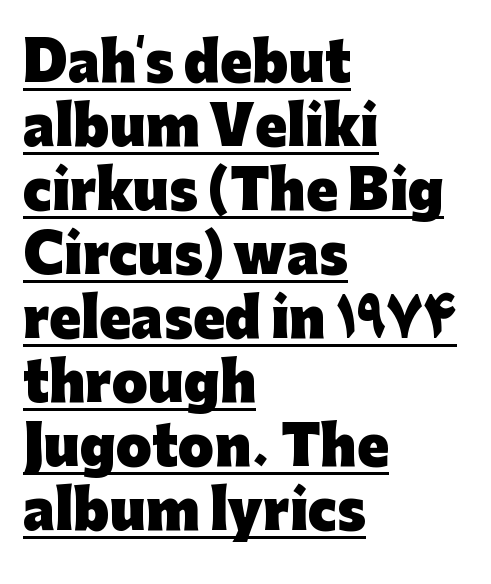
Vertical strokes here are truly vertical. Is the letter spacing exaggerated? No — it looks like the ordinary default. The passage shown is underscored from start to finish. Horizontally, the lines are justified to the leading edge only. Proportional: the letters do not fall into vertical columns.
